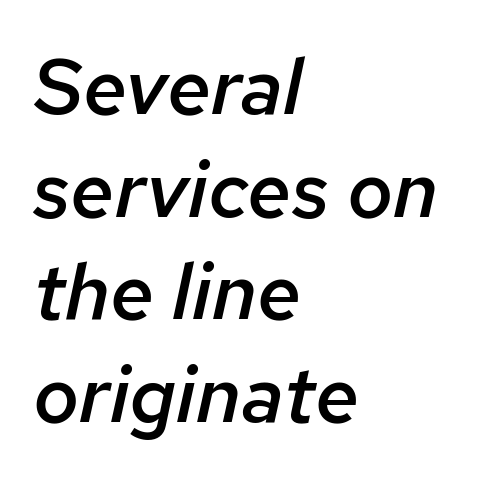
Q: Is the text bold? A: Semi-bold.
Q: Is the text italic (slanted)? A: Yes, it leans right by about 12 degrees.
Q: Is the text underlined? A: No.
Q: How is the paragraph aligned? A: Left-aligned.
Q: Is the spacing between letters normal or unusually wide? A: Normal.
Q: Is the spacing between lines tight, normal or loose? A: Normal.
Q: Width (condensed, normal, or wide)? A: Normal.
Q: Stroke contrast? A: Low.
Q: x-height? A: Medium.
Q: Monospaced? A: No.
